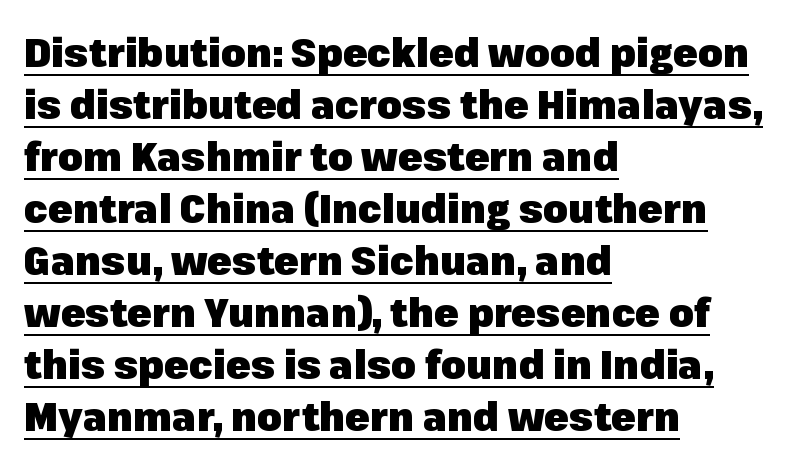
The image shows 40 px heavy sans-serif type, upright; set left-aligned, normal line spacing (1.3x), normal letter spacing, underlined; low stroke contrast and a medium x-height.
